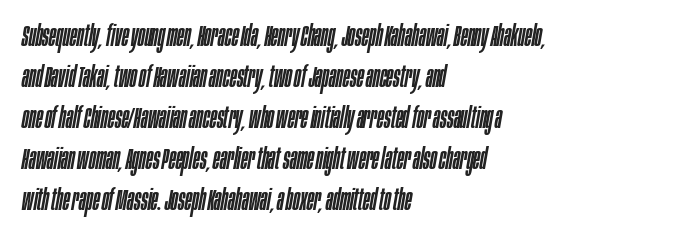
{"italic": "yes", "lean": "right", "slant_degrees": 10, "width": "condensed", "stroke_contrast": "low", "x_height": "large", "monospaced": "no", "underline": "no", "align": "left", "line_spacing": "normal", "line_spacing_ratio": 1.41, "letter_spacing": "normal", "letter_spacing_em": 0.0, "glyph_px": 29}
